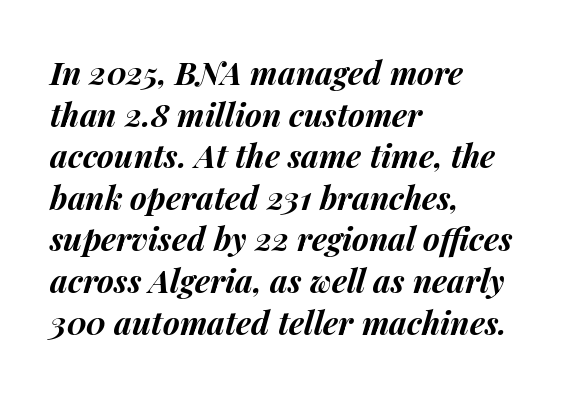
{"italic": "yes", "lean": "right", "slant_degrees": 14, "bold": "yes", "weight": "bold", "width": "normal", "stroke_contrast": "medium", "x_height": "medium", "monospaced": "no", "underline": "no", "align": "left", "line_spacing": "normal", "line_spacing_ratio": 1.3, "letter_spacing": "normal", "letter_spacing_em": 0.0, "glyph_px": 32}
